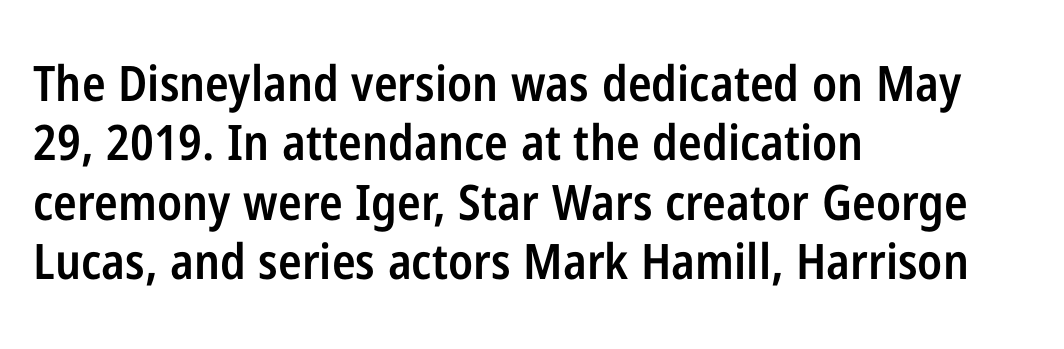
The image shows 49 px semibold, condensed sans-serif type, upright; set left-aligned, line spacing 1.21x, normal letter spacing, not underlined; low stroke contrast and a medium x-height.
